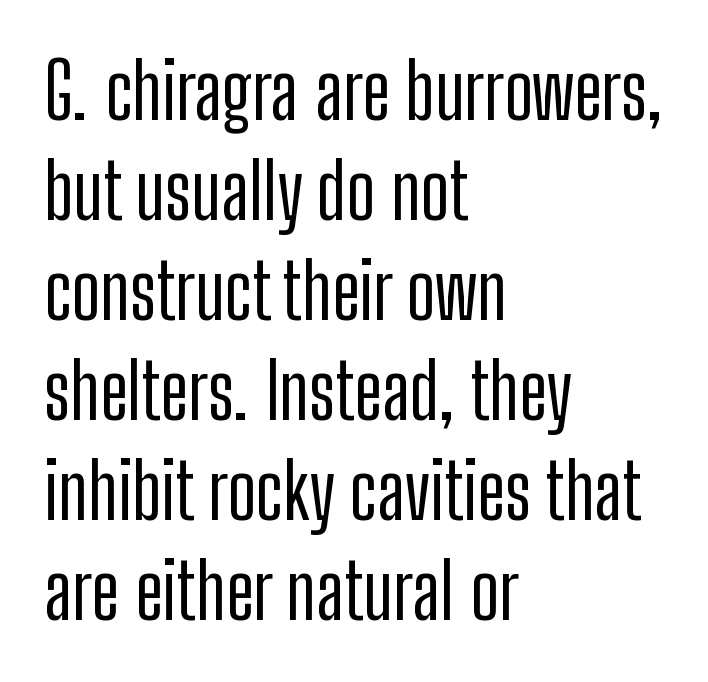
The text was rendered using a sans face with plain stroke endings. Horizontally, the lines are justified to the leading edge only. The lettering stays uniformly vertical, giving the passage a roman look. A typesetter would call this proportional, since set widths differ per character. The strip under each line holds only bare page. The rendering keeps characters at their native spacing.
